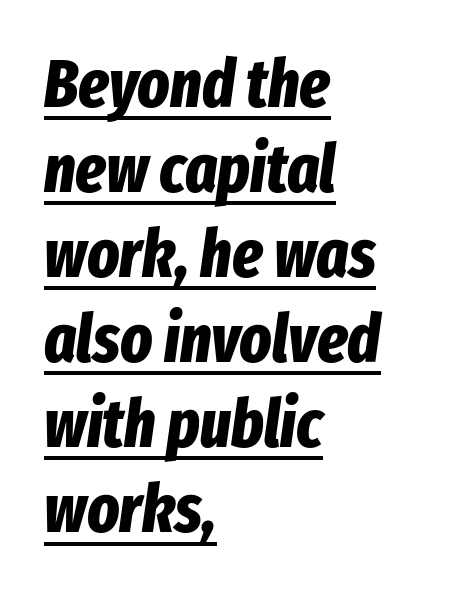
{"italic": "yes", "lean": "right", "slant_degrees": 8, "bold": "yes", "weight": "bold", "width": "condensed", "stroke_contrast": "low", "x_height": "medium", "monospaced": "no", "underline": "yes", "align": "left", "line_spacing": "normal", "line_spacing_ratio": 1.27, "letter_spacing": "normal", "letter_spacing_em": 0.0, "glyph_px": 67}
